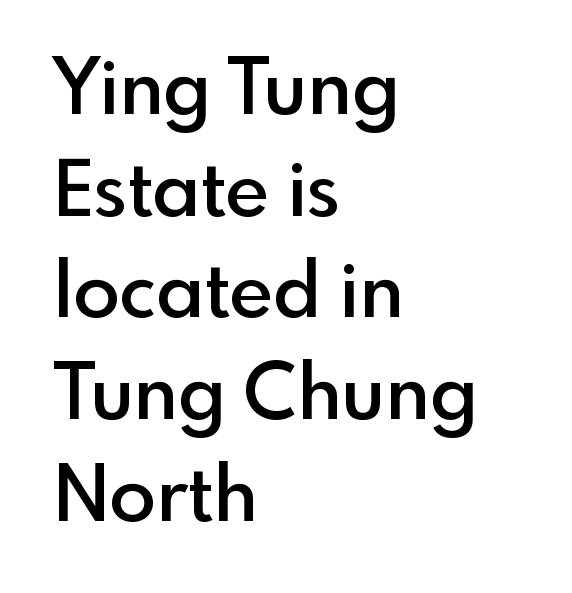
{"serif": "no", "italic": "no", "bold": "semi", "weight": "semibold", "width": "normal", "x_height": "small", "monospaced": "no", "underline": "no", "align": "left", "line_spacing": "normal", "line_spacing_ratio": 1.32, "letter_spacing": "normal", "letter_spacing_em": 0.0, "glyph_px": 77}
